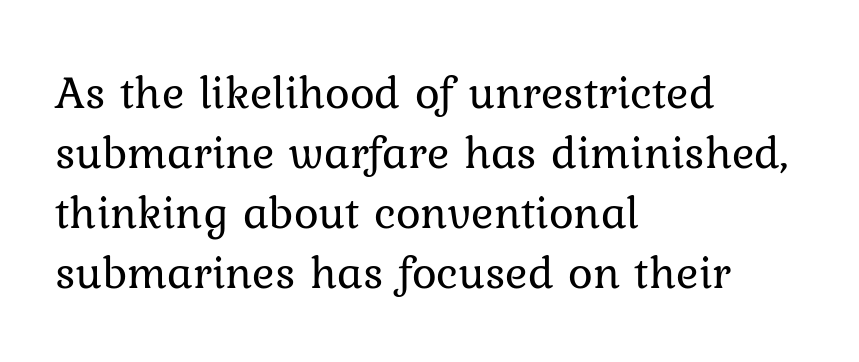
Q: Is the text bold? A: No.
Q: Is the text italic (slanted)? A: No, it is upright.
Q: Is the text underlined? A: No.
Q: How is the paragraph aligned? A: Left-aligned.
Q: Is the spacing between letters normal or unusually wide? A: Normal.
Q: Is the spacing between lines tight, normal or loose? A: Normal.
Q: Width (condensed, normal, or wide)? A: Normal.
Q: Stroke contrast? A: Low.
Q: x-height? A: Medium.
Q: Monospaced? A: No.
